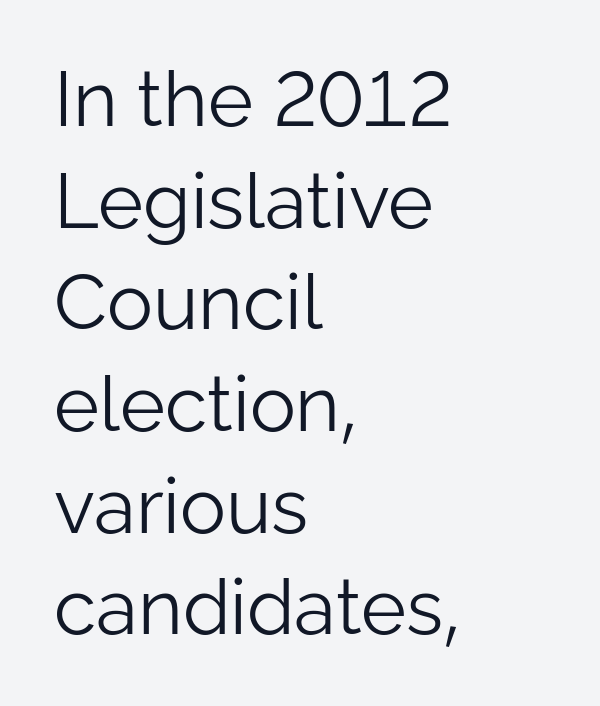
The letters advance in unequal steps, a hallmark of proportional type. The face used here is rendered with its standard letterfit. The passage is arranged the way most books set body copy — flush left. Think standard paragraph weight, or any step lighter than that.
